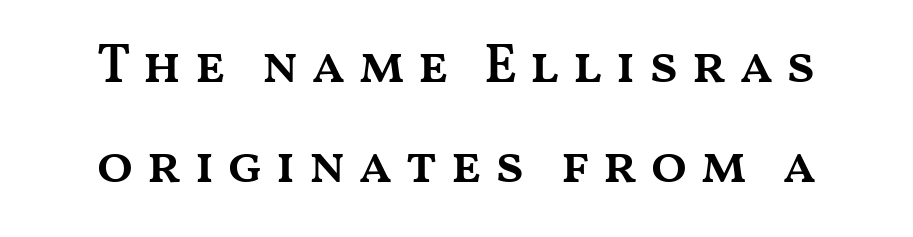
{"italic": "no", "bold": "semi", "weight": "semibold", "width": "wide", "stroke_contrast": "medium", "x_height": "medium", "monospaced": "no", "underline": "no", "align": "center", "line_spacing_ratio": 1.86, "letter_spacing": "wide", "letter_spacing_em": 0.22, "glyph_px": 54}
